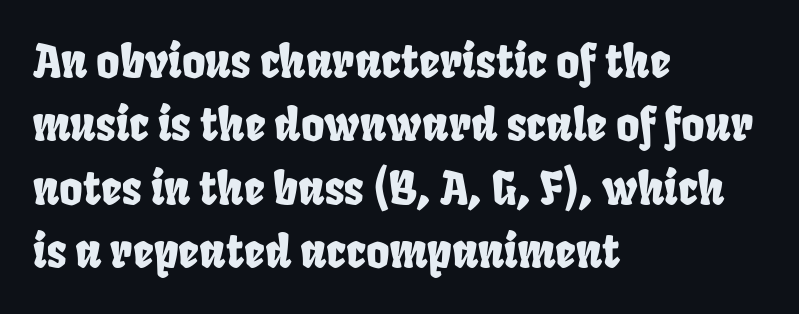
Left-aligned paragraph, ragged on the right. The letters advance in unequal steps, a hallmark of proportional type. Look at the bottom of the vertical strokes: they stop flat, with no serifs. The glyphs are unaccompanied by any horizontal stroke below them. This rendering leaves character spacing at its baseline value. What's the leading like? Ordinary, nothing unusual.
